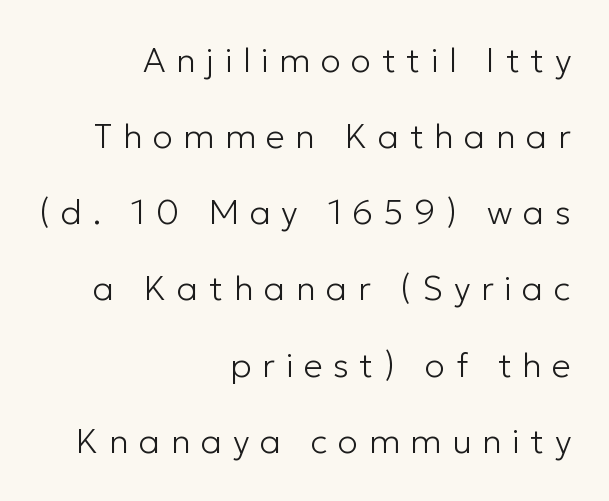
Q: Is the text bold? A: No.
Q: Is the text italic (slanted)? A: No, it is upright.
Q: Is the typeface a serif or a sans-serif typeface? A: Sans-serif.
Q: Is the text underlined? A: No.
Q: How is the paragraph aligned? A: Right-aligned.
Q: Is the spacing between letters normal or unusually wide? A: Unusually wide.
Q: Is the spacing between lines tight, normal or loose? A: Loose.
Q: Width (condensed, normal, or wide)? A: Normal.
Q: Stroke contrast? A: Low.
Q: x-height? A: Medium.
Q: Monospaced? A: No.
